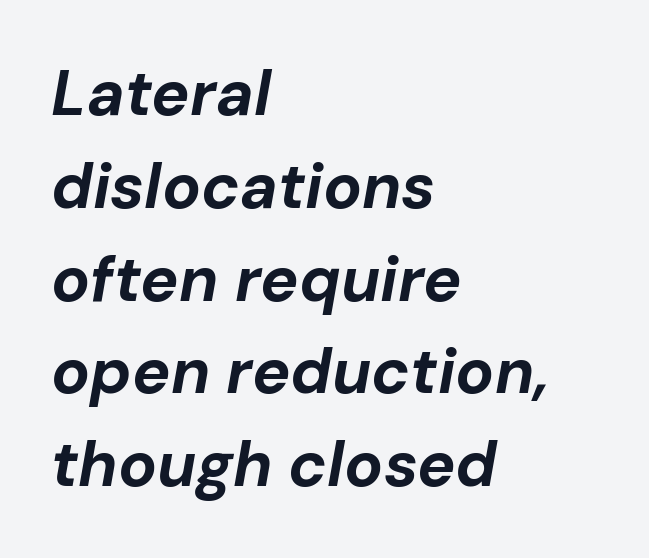
The image shows 64 px bold type, italic (leaning right); set left-aligned, normal line spacing (1.45x), normal letter spacing, not underlined; low stroke contrast and a medium x-height.
